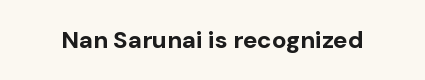
Q: Is the text bold? A: Yes.
Q: Is the text italic (slanted)? A: No, it is upright.
Q: Is the text underlined? A: No.
Q: Is the spacing between letters normal or unusually wide? A: Normal.
